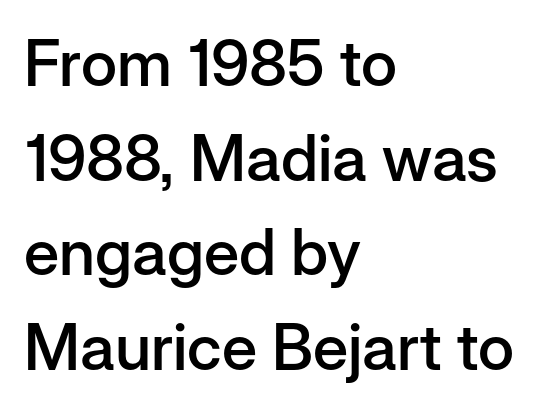
Q: Is the text bold? A: Semi-bold.
Q: Is the text italic (slanted)? A: No, it is upright.
Q: Is the typeface a serif or a sans-serif typeface? A: Sans-serif.
Q: Is the text underlined? A: No.
Q: How is the paragraph aligned? A: Left-aligned.
Q: Is the spacing between letters normal or unusually wide? A: Normal.
Q: Is the spacing between lines tight, normal or loose? A: Normal.
Q: Width (condensed, normal, or wide)? A: Normal.
Q: Stroke contrast? A: Low.
Q: x-height? A: Medium.
Q: Monospaced? A: No.
